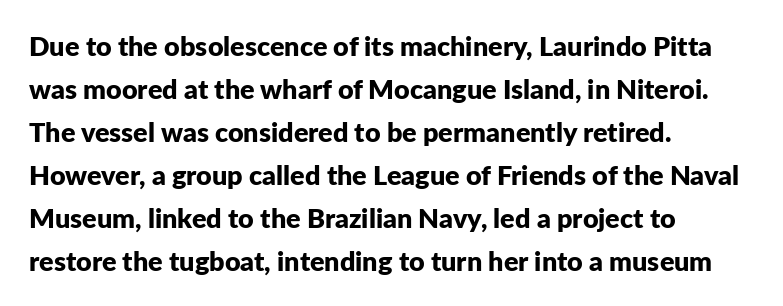
Q: Is the text bold? A: Yes.
Q: Is the text italic (slanted)? A: No, it is upright.
Q: Is the text underlined? A: No.
Q: How is the paragraph aligned? A: Left-aligned.
Q: Is the spacing between letters normal or unusually wide? A: Normal.
Q: Is the spacing between lines tight, normal or loose? A: Normal.
